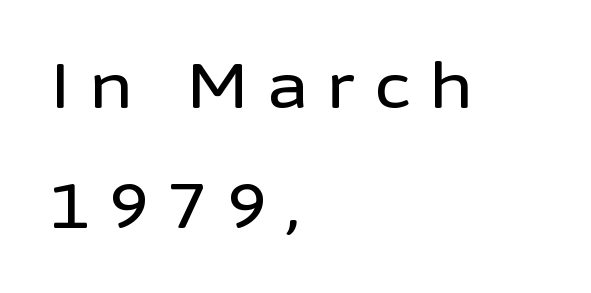
The image shows 62 px sans-serif type, upright; set left-aligned, loose line spacing (1.94x), unusually wide letter spacing (+0.31 em), not underlined; low stroke contrast and a medium x-height.
